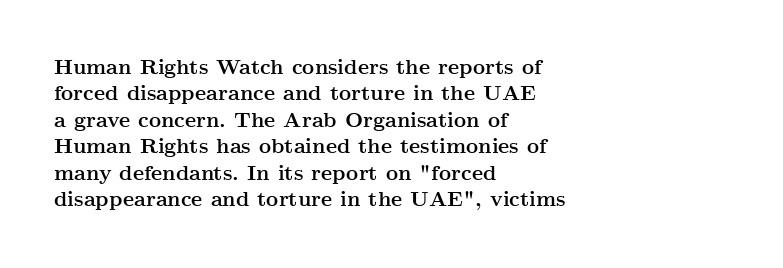
Q: Is the text bold? A: Yes.
Q: Is the text italic (slanted)? A: No, it is upright.
Q: Is the text underlined? A: No.
Q: How is the paragraph aligned? A: Left-aligned.
Q: Is the spacing between letters normal or unusually wide? A: Normal.
Q: Is the spacing between lines tight, normal or loose? A: Normal.
